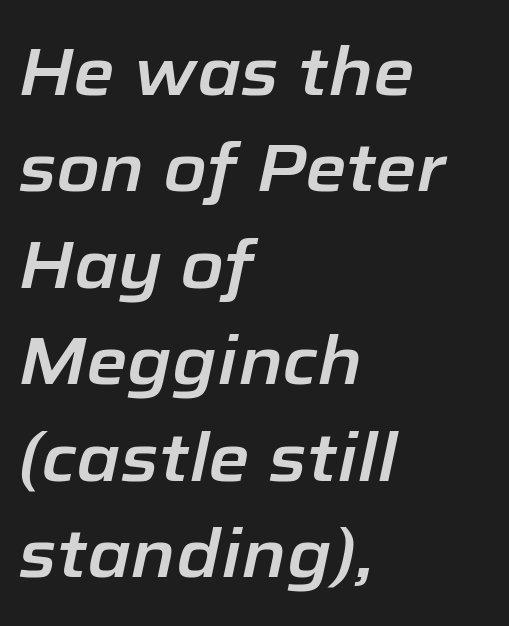
Q: Is the text italic (slanted)? A: Yes, it leans right by about 12 degrees.
Q: Is the text underlined? A: No.
Q: How is the paragraph aligned? A: Left-aligned.
Q: Is the spacing between letters normal or unusually wide? A: Normal.
Q: Is the spacing between lines tight, normal or loose? A: Normal.
Q: Width (condensed, normal, or wide)? A: Normal.
Q: Stroke contrast? A: Low.
Q: x-height? A: Medium.
Q: Monospaced? A: No.
